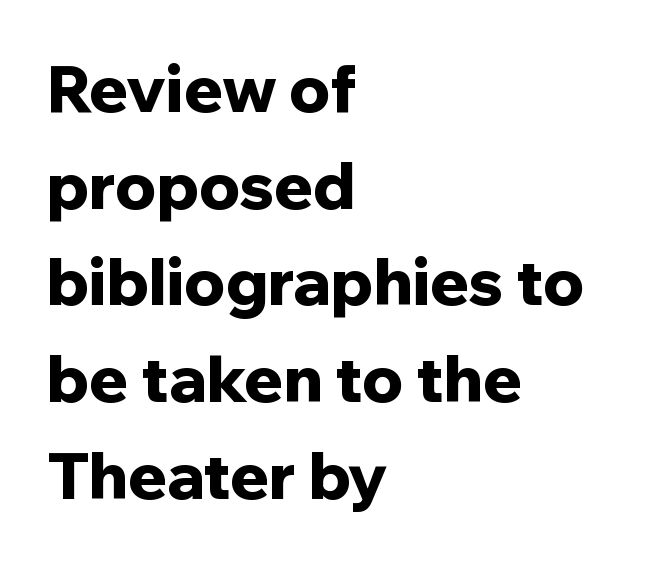
The image shows 64 px bold sans-serif type, upright; set left-aligned, normal line spacing (1.51x), normal letter spacing, not underlined; low stroke contrast and a medium x-height.
